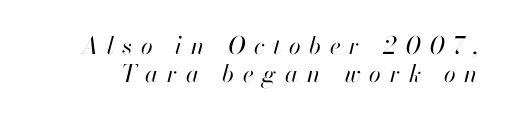
The image shows 24 px text type, italic (leaning right); set line spacing 1.18x, unusually wide letter spacing (+0.36 em), not underlined.
